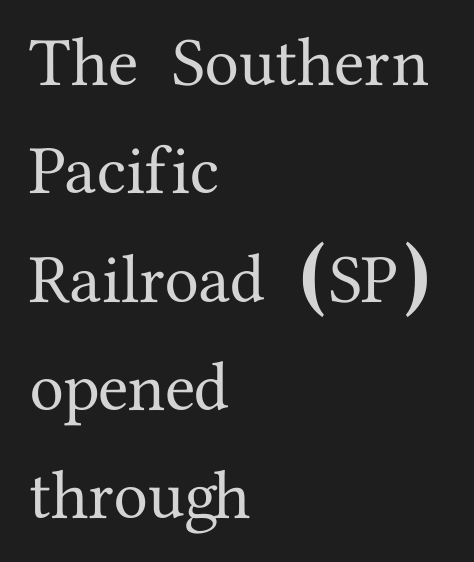
The image shows 69 px serif type, upright; set left-aligned, normal line spacing (1.57x), normal letter spacing, not underlined; medium stroke contrast and a medium x-height.
